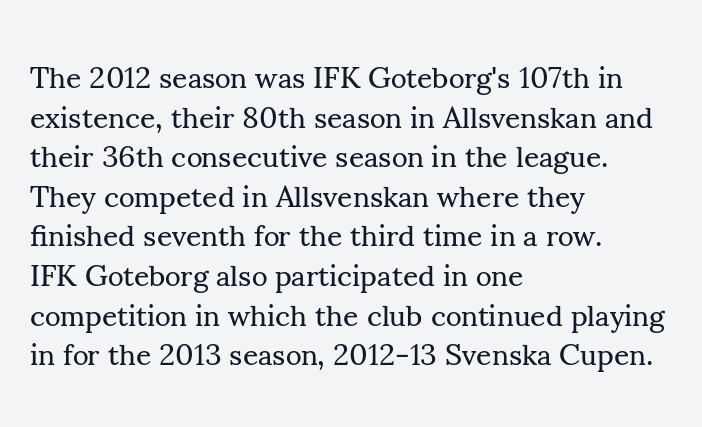
Examine the stroke ends and you'll spot serifs. Each letter keeps its own natural width here, so spacing adapts to shape. One glance says typical: line gaps are just what's usual. Horizontal alignment here is leftward, the default for most running prose.
